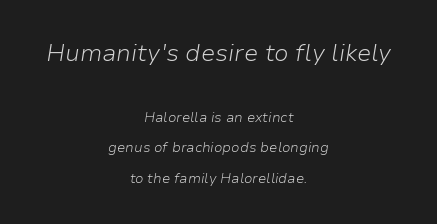
Widely set lines give the paragraph a tall, airy silhouette. An italicized treatment has been applied to the whole sample. Type without underlining. This rendering uses center alignment, leaving both contours irregular but symmetric.
